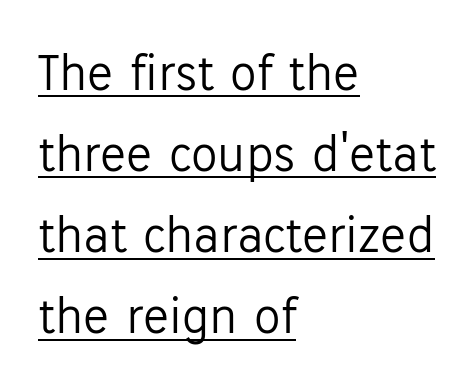
{"serif": "no", "italic": "no", "bold": "no", "weight": "light", "width": "normal", "stroke_contrast": "low", "x_height": "medium", "monospaced": "no", "underline": "yes", "align": "left", "line_spacing": "normal", "line_spacing_ratio": 1.53, "letter_spacing": "normal", "letter_spacing_em": 0.0, "glyph_px": 53}
